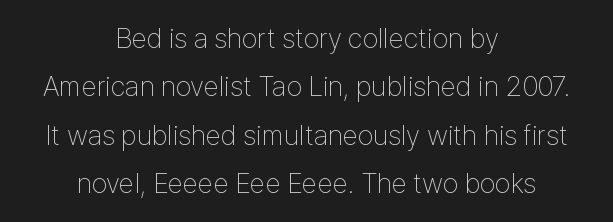
This sample uses plain, unmodified letter spacing. Has an underline been added? It has not. Ink coverage per letter is moderate at most. This sample has the flowing, uneven cadence of proportional lettering. The rendering shows plain stroke endings on the letterforms — a sans-serif design. The compositor balanced each line on the midline.
